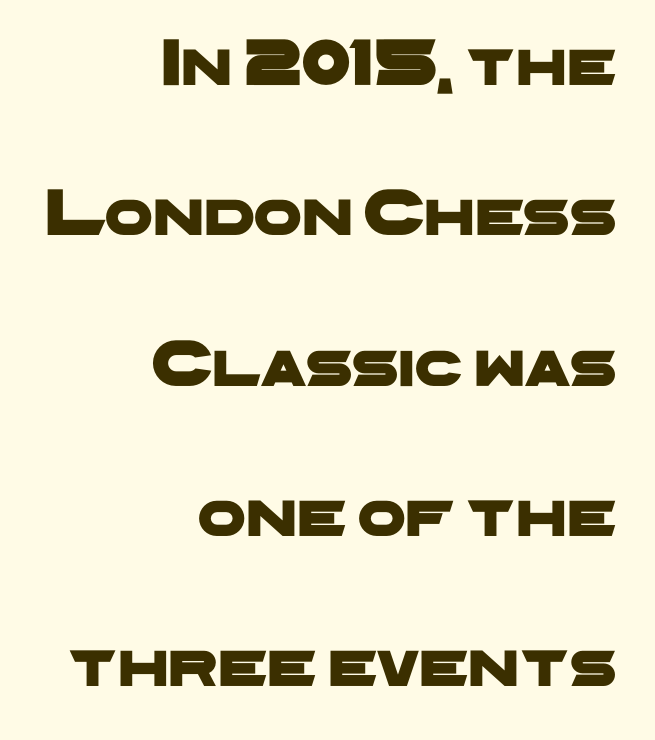
The image shows 68 px wide sans-serif type; set right-aligned, loose line spacing (2.21x), normal letter spacing, not underlined; low stroke contrast and a medium x-height.
